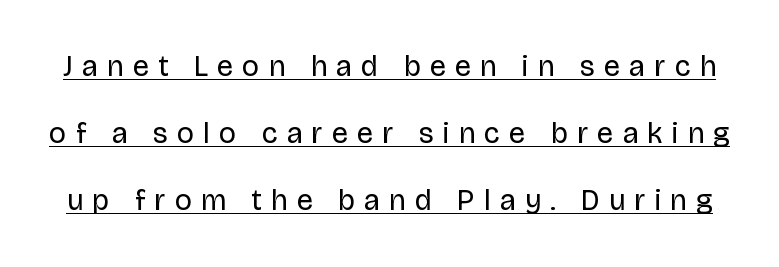
The image shows 29 px regular-weight sans-serif type, upright; set loose line spacing (2.31x), unusually wide letter spacing (+0.33 em), underlined; low stroke contrast and a large x-height.
